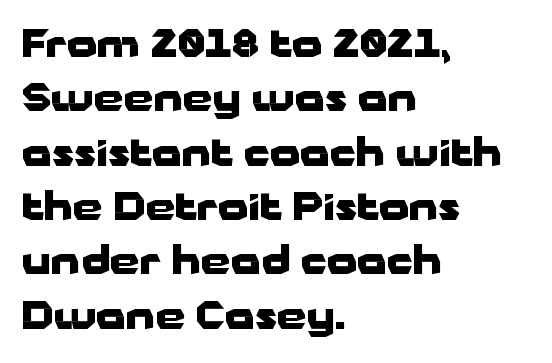
Vertical spacing — default. The letters advance in unequal steps, a hallmark of proportional type. Honestly, the letter spacing is just normal — you wouldn't notice it. Descenders hang freely into open space. Layout note: lines flush left. Set as a true bold cut, around the 700 mark.
